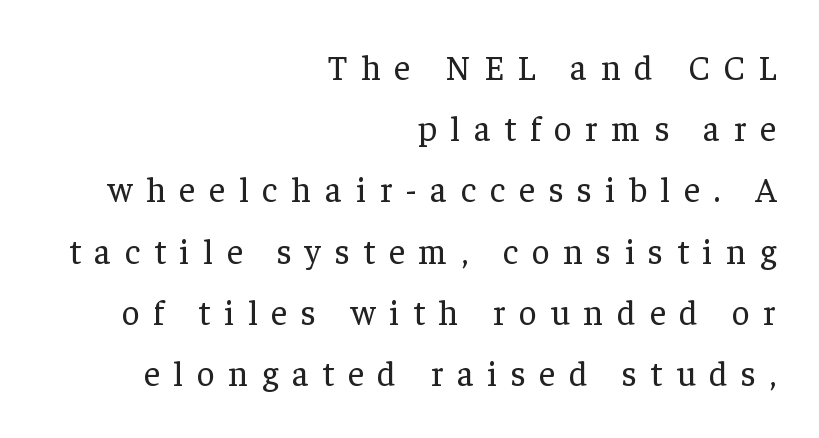
Q: Is the text bold? A: No.
Q: Is the text italic (slanted)? A: No, it is upright.
Q: Is the typeface a serif or a sans-serif typeface? A: Serif.
Q: Is the text underlined? A: No.
Q: How is the paragraph aligned? A: Right-aligned.
Q: Is the spacing between letters normal or unusually wide? A: Unusually wide.
Q: Width (condensed, normal, or wide)? A: Normal.
Q: Stroke contrast? A: Low.
Q: x-height? A: Medium.
Q: Monospaced? A: No.
